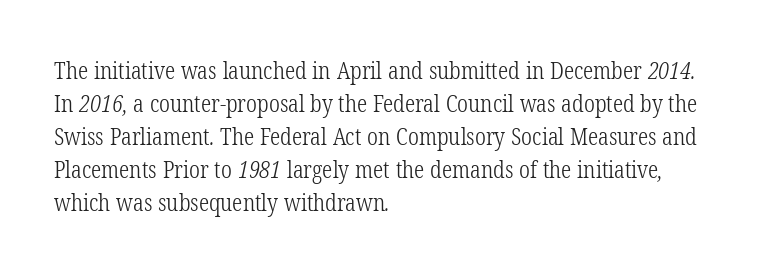
The image shows 23 px text type; set left-aligned, normal line spacing (1.43x), normal letter spacing, not underlined.
